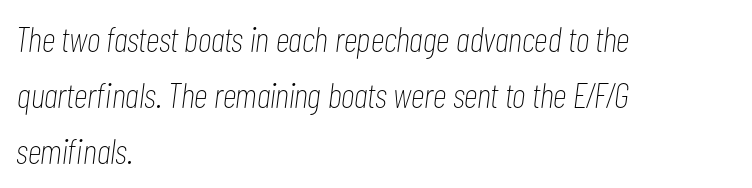
{"italic": "yes", "lean": "right", "slant_degrees": 7, "bold": "no", "weight": "thin", "width": "condensed", "stroke_contrast": "low", "x_height": "medium", "monospaced": "no", "underline": "no", "align": "left", "line_spacing": "normal", "line_spacing_ratio": 1.55, "letter_spacing": "normal", "letter_spacing_em": 0.0, "glyph_px": 36}
